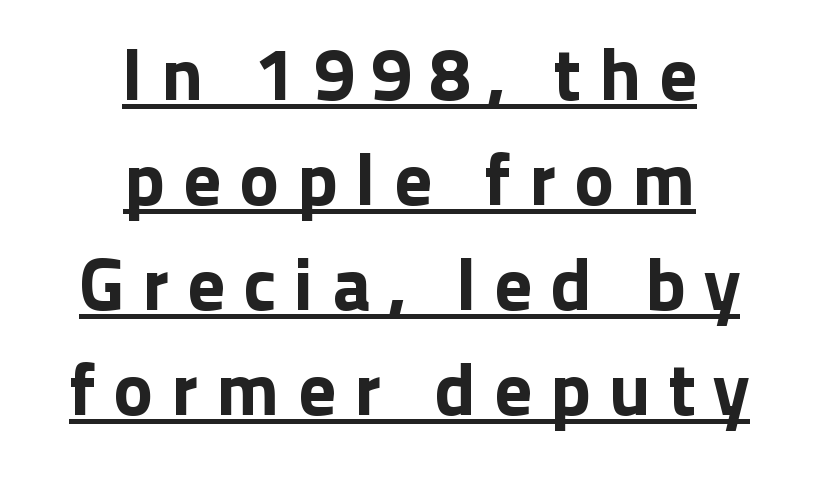
Short note: letters widely spaced. Leading: standard. These lines were composed using upright roman letters. Students, observe the line beneath the letters — that is underlining. The typeface chosen for these lines omits serifs.
